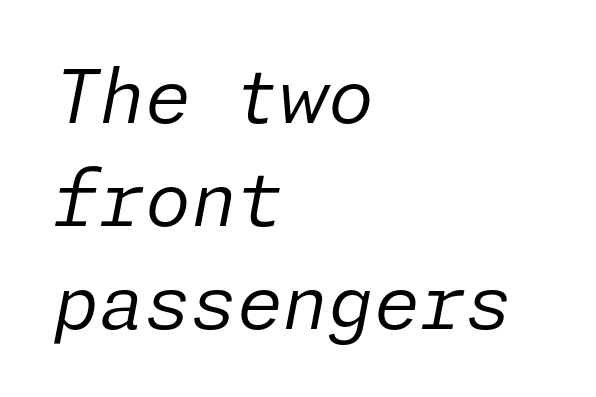
{"italic": "yes", "lean": "right", "slant_degrees": 11, "bold": "no", "weight": "regular", "width": "normal", "stroke_contrast": "low", "x_height": "medium", "underline": "no", "align": "left", "line_spacing": "normal", "line_spacing_ratio": 1.39, "letter_spacing": "normal", "letter_spacing_em": 0.0, "glyph_px": 74}
